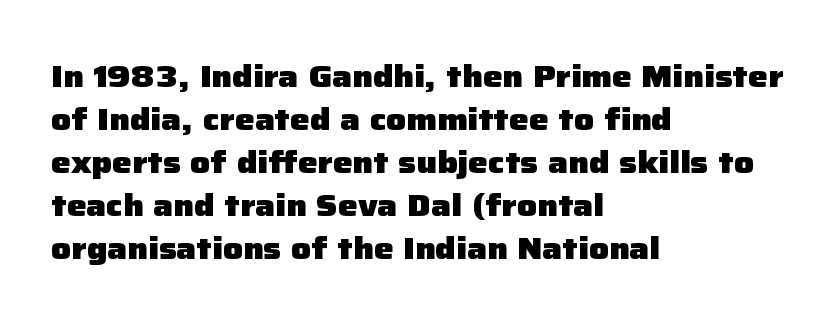
The image shows 31 px heavy sans-serif type, upright; set left-aligned, normal line spacing (1.39x), normal letter spacing, not underlined; low stroke contrast and a medium x-height.
